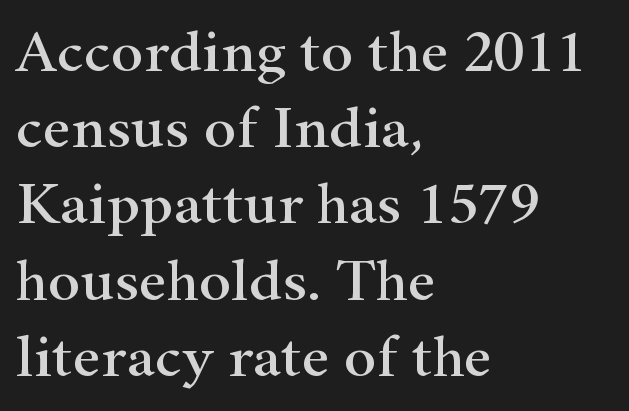
Q: Is the text italic (slanted)? A: No, it is upright.
Q: Is the typeface a serif or a sans-serif typeface? A: Serif.
Q: Is the text underlined? A: No.
Q: How is the paragraph aligned? A: Left-aligned.
Q: Is the spacing between letters normal or unusually wide? A: Normal.
Q: Is the spacing between lines tight, normal or loose? A: Normal.
Q: Width (condensed, normal, or wide)? A: Wide.
Q: Stroke contrast? A: High.
Q: x-height? A: Small.
Q: Monospaced? A: No.
